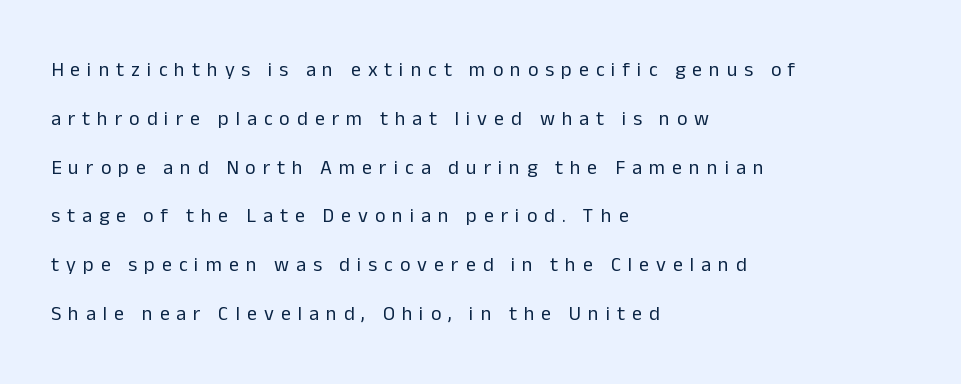
{"italic": "no", "bold": "no", "underline": "no", "align": "left", "line_spacing": "loose", "line_spacing_ratio": 2.44, "letter_spacing": "wide", "letter_spacing_em": 0.35, "glyph_px": 20}
